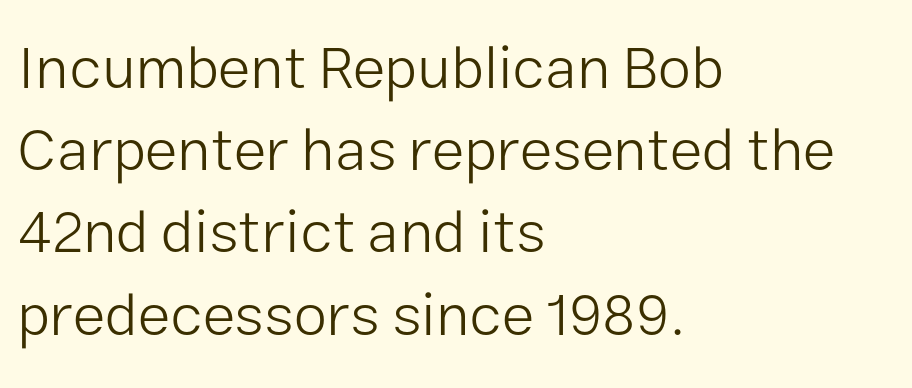
Q: Is the text bold? A: No.
Q: Is the text italic (slanted)? A: No, it is upright.
Q: Is the typeface a serif or a sans-serif typeface? A: Sans-serif.
Q: Is the text underlined? A: No.
Q: How is the paragraph aligned? A: Left-aligned.
Q: Is the spacing between letters normal or unusually wide? A: Normal.
Q: Is the spacing between lines tight, normal or loose? A: Normal.
Q: Width (condensed, normal, or wide)? A: Normal.
Q: Stroke contrast? A: Low.
Q: x-height? A: Medium.
Q: Monospaced? A: No.
